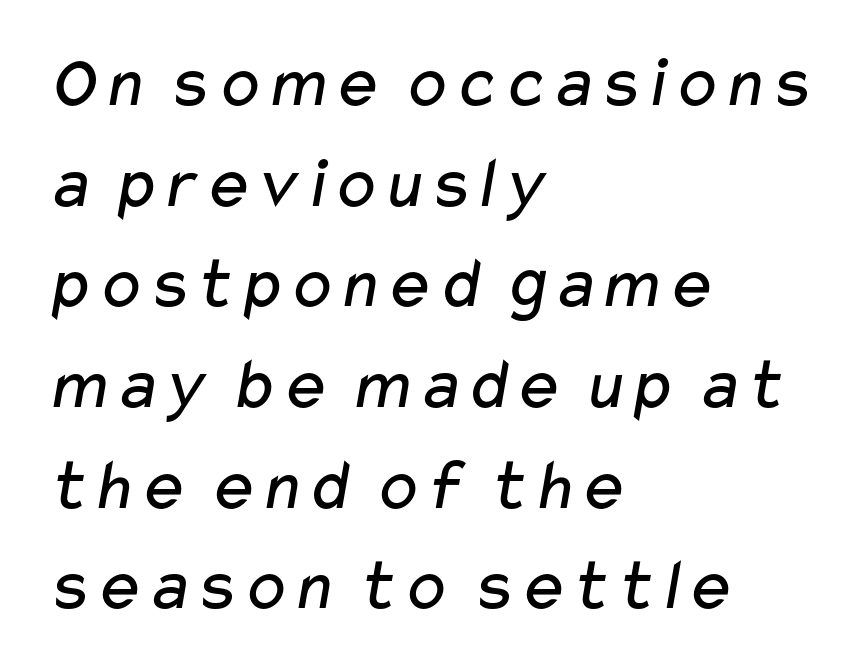
You can tell from the bare stems that sans-serif type was used. Line spacing here is normal. Is this a fixed-width face? No — the glyphs have proportional, varying widths. Glyph-to-glyph distance matches everyday printed text.
